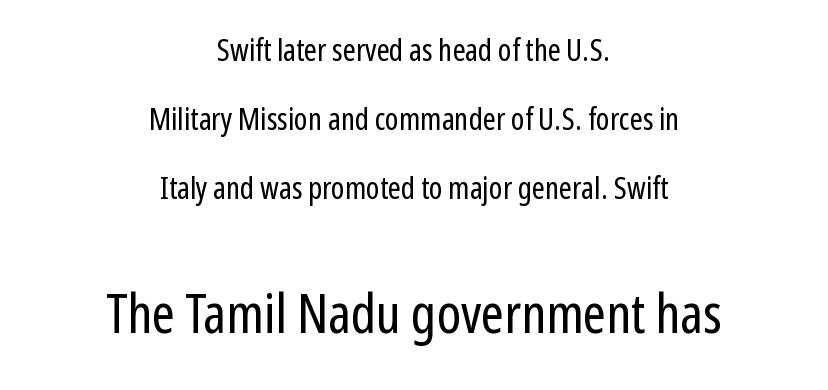
Q: Is the text bold? A: No.
Q: Is the text italic (slanted)? A: No, it is upright.
Q: Is the typeface a serif or a sans-serif typeface? A: Sans-serif.
Q: Is the text underlined? A: No.
Q: How is the paragraph aligned? A: Centered.
Q: Is the spacing between letters normal or unusually wide? A: Normal.
Q: Is the spacing between lines tight, normal or loose? A: Loose.
Q: Which block of text is set in a larger size, the first (top) or the second (bottom)? A: The second (bottom) one.
Q: Width (condensed, normal, or wide)? A: Condensed.
Q: Stroke contrast? A: Low.
Q: x-height? A: Medium.
Q: Monospaced? A: No.
